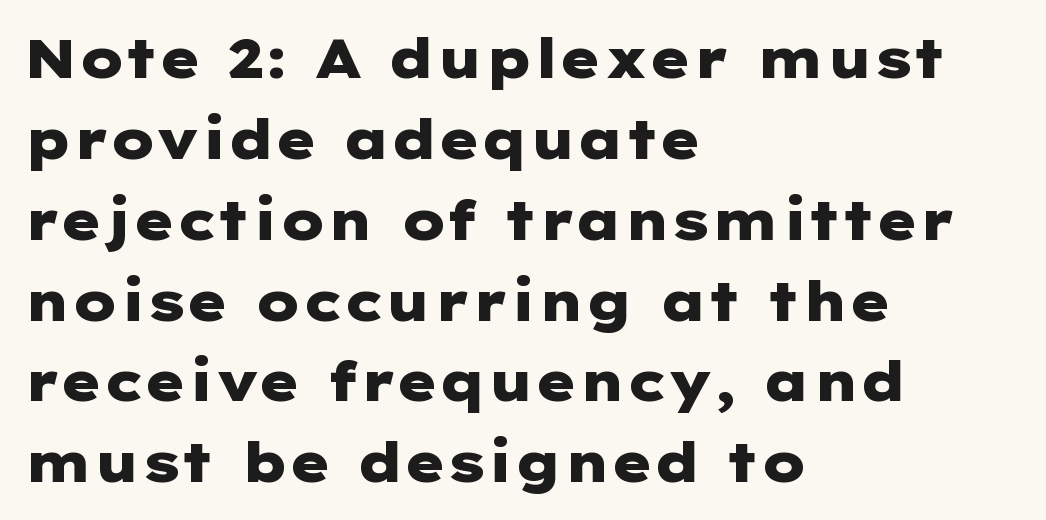
{"serif": "no", "italic": "no", "bold": "yes", "weight": "heavy", "width": "wide", "stroke_contrast": "low", "x_height": "medium", "underline": "no", "align": "left", "line_spacing": "normal", "line_spacing_ratio": 1.47, "letter_spacing": "normal", "letter_spacing_em": 0.0, "glyph_px": 55}
